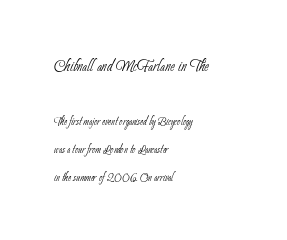
{"bold": "no", "underline": "no", "align": "left", "line_spacing": "loose", "line_spacing_ratio": 2.0, "letter_spacing": "normal", "letter_spacing_em": 0.0, "larger_block": "first", "size_ratio": 1.5, "glyph_px": 21}
